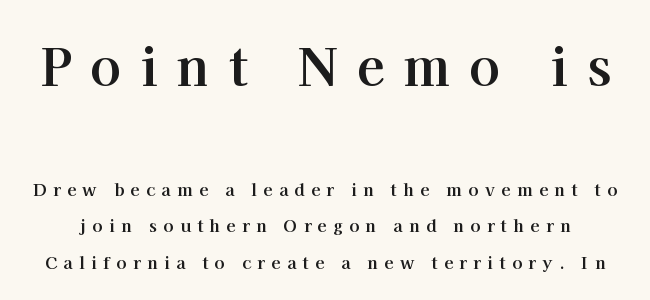
The image shows 51 px bold serif type, upright; set loose line spacing (2.14x), unusually wide letter spacing (+0.37 em), not underlined; the first (top) block is 3.0x larger; high stroke contrast and a medium x-height.
